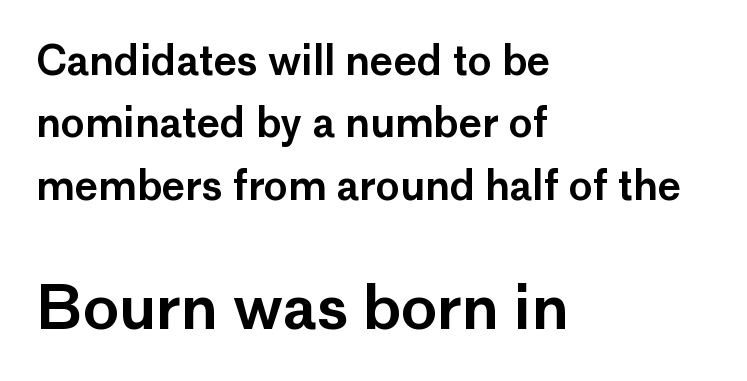
The image shows 60 px sans-serif type, upright; set left-aligned, normal line spacing (1.56x), normal letter spacing, not underlined; the second (bottom) block is 1.5x larger; low stroke contrast and a medium x-height.
